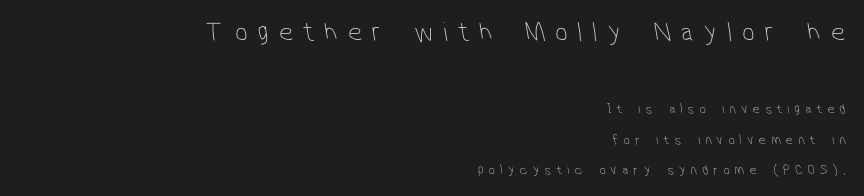
Descenders are the only things crossing below the line. Regarding leading, the lines here are spaced well apart. Each stroke keeps to a modest, everyday thickness or less. Do the characters align in a grid? No, the font is proportional.
